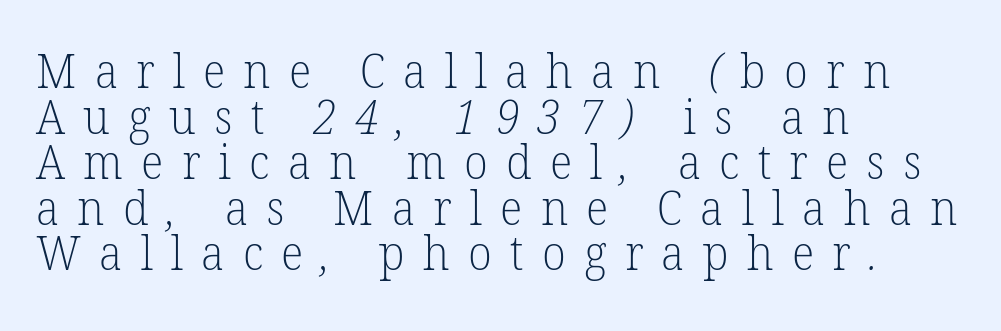
{"serif": "yes", "bold": "no", "weight": "light", "width": "normal", "stroke_contrast": "low", "x_height": "medium", "monospaced": "no", "underline": "no", "align": "left", "line_spacing": "tight", "line_spacing_ratio": 0.95, "letter_spacing": "wide", "letter_spacing_em": 0.38, "glyph_px": 48}
